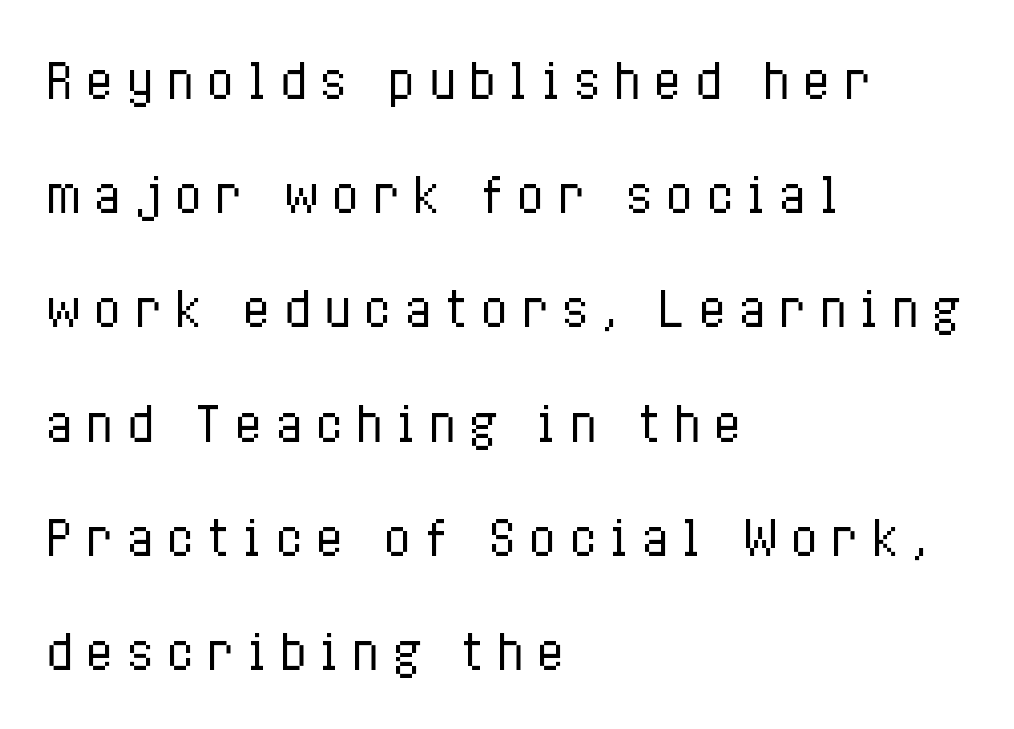
The image shows 47 px regular-weight, condensed type, upright; set left-aligned, loose line spacing (2.43x), unusually wide letter spacing (+0.25 em), not underlined; low stroke contrast and a medium x-height.
